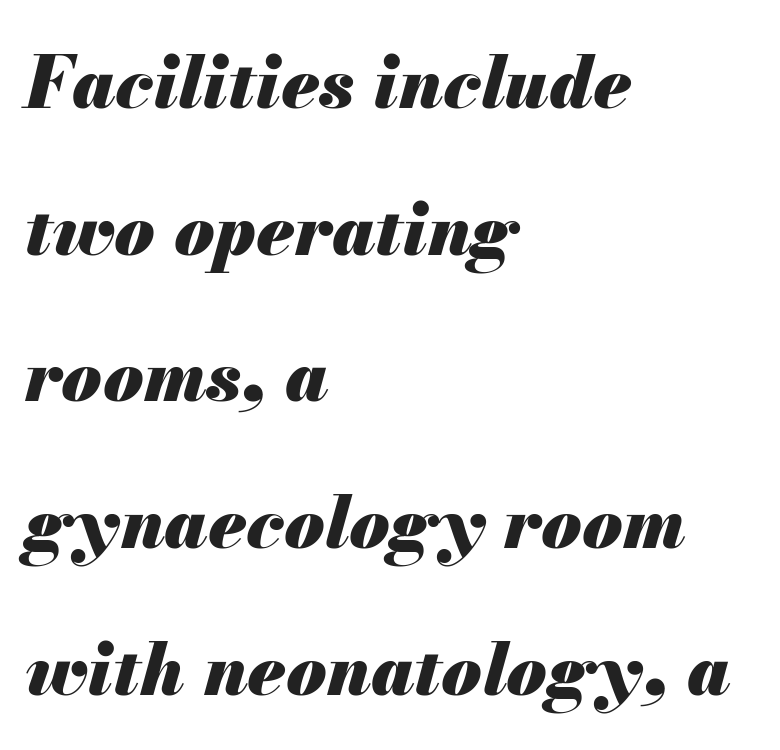
The image shows 73 px heavy type, italic (leaning right); set left-aligned, loose line spacing (2.01x), normal letter spacing, not underlined; medium stroke contrast and a small x-height.
